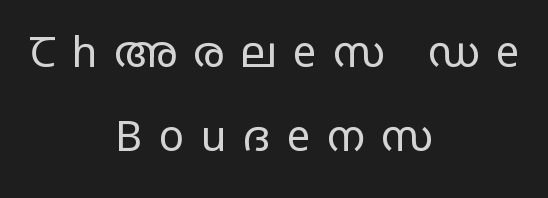
The image shows 42 px regular-weight, wide sans-serif type, upright; set centered, loose line spacing (2.01x), unusually wide letter spacing (+0.39 em), not underlined; low stroke contrast and a large x-height.
